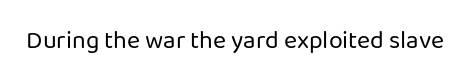
The rendering keeps characters at their native spacing. The font sits on the lighter half of the weight spectrum, regular included. Quick note: underline off. Is there any slant? The stems are plumb.
